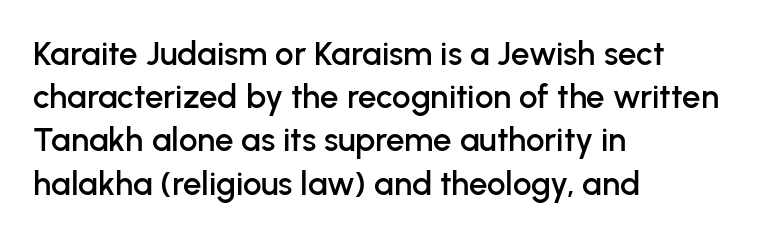
The image shows 33 px sans-serif type, upright; set left-aligned, normal line spacing (1.31x), normal letter spacing, not underlined; low stroke contrast and a medium x-height.
